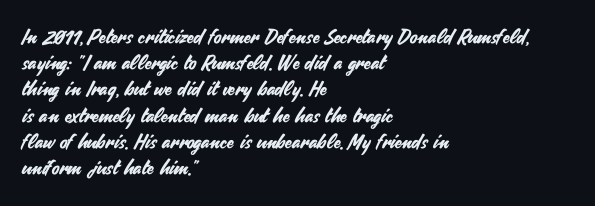
Q: Is the text italic (slanted)? A: Yes.
Q: Is the text underlined? A: No.
Q: How is the paragraph aligned? A: Left-aligned.
Q: Is the spacing between letters normal or unusually wide? A: Normal.
Q: Is the spacing between lines tight, normal or loose? A: Normal.
